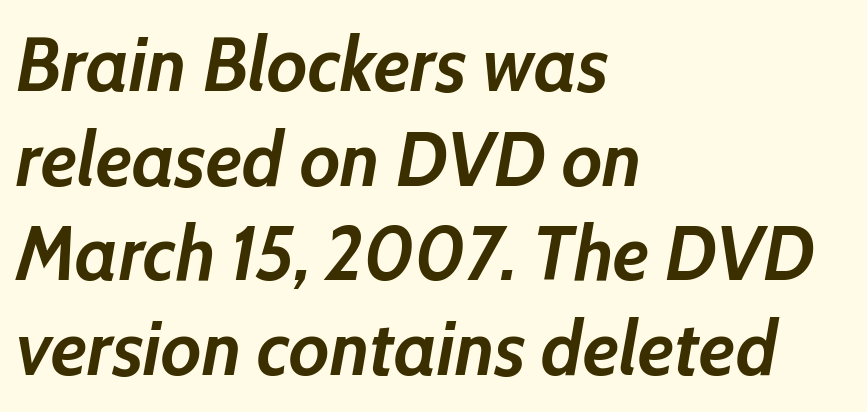
The image shows 77 px semibold type, italic (leaning right); set left-aligned, line spacing 1.23x, normal letter spacing, not underlined; low stroke contrast and a medium x-height.
